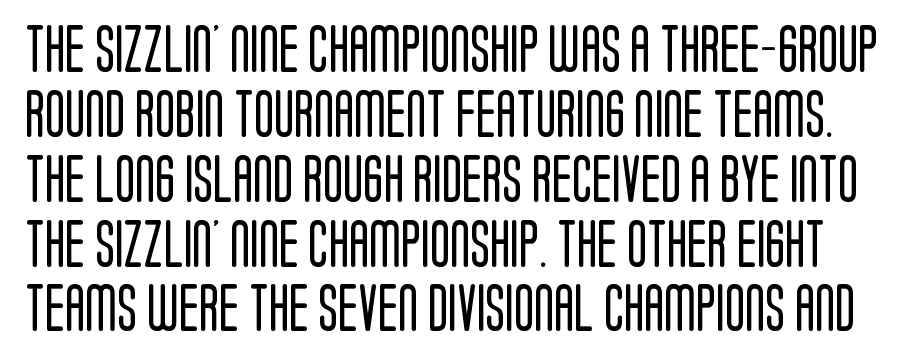
{"serif": "no", "italic": "no", "bold": "no", "weight": "regular", "width": "condensed", "stroke_contrast": "low", "x_height": "large", "monospaced": "no", "underline": "no", "line_spacing": "normal", "line_spacing_ratio": 1.38, "letter_spacing": "normal", "letter_spacing_em": 0.0, "glyph_px": 47}
